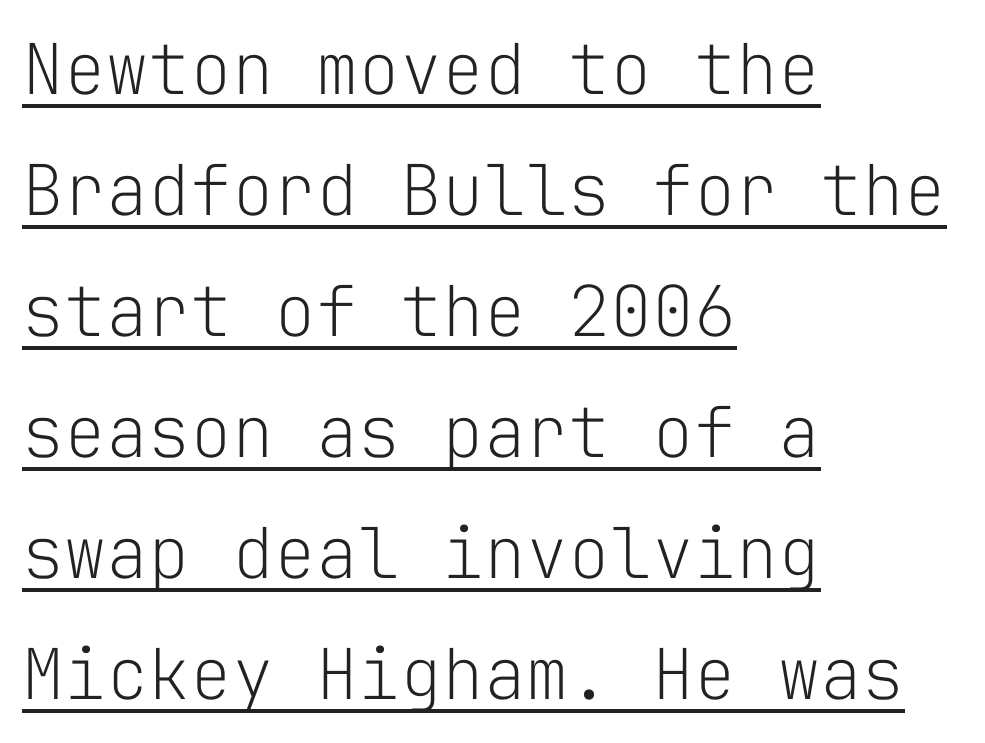
The image shows 70 px light sans-serif type, upright, monospaced; set left-aligned, line spacing 1.73x, normal letter spacing, underlined; low stroke contrast and a medium x-height.
